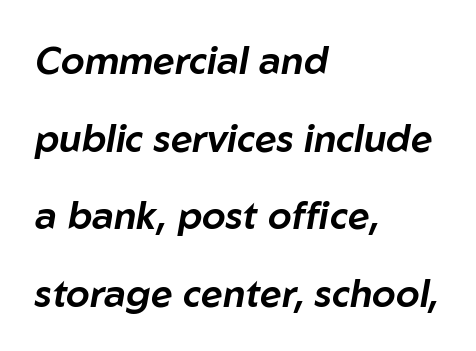
The image shows 38 px text type, italic (leaning right); set left-aligned, loose line spacing (2.04x), normal letter spacing, not underlined; low stroke contrast and a medium x-height.
